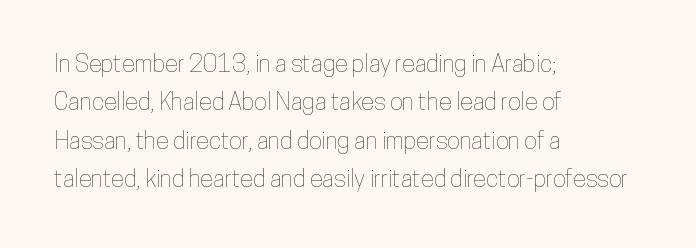
Q: Is the text italic (slanted)? A: No, it is upright.
Q: Is the text underlined? A: No.
Q: How is the paragraph aligned? A: Left-aligned.
Q: Is the spacing between letters normal or unusually wide? A: Normal.
Q: Is the spacing between lines tight, normal or loose? A: Normal.
